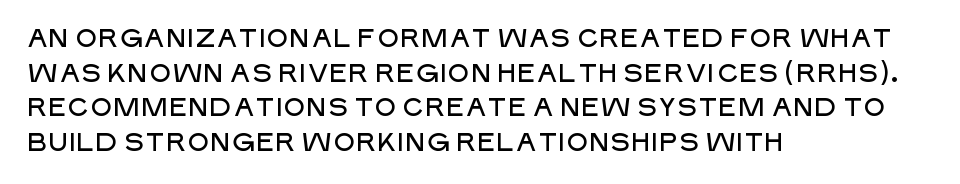
{"italic": "no", "underline": "no", "align": "left", "line_spacing": "normal", "line_spacing_ratio": 1.39, "letter_spacing": "normal", "letter_spacing_em": 0.0, "glyph_px": 25}
